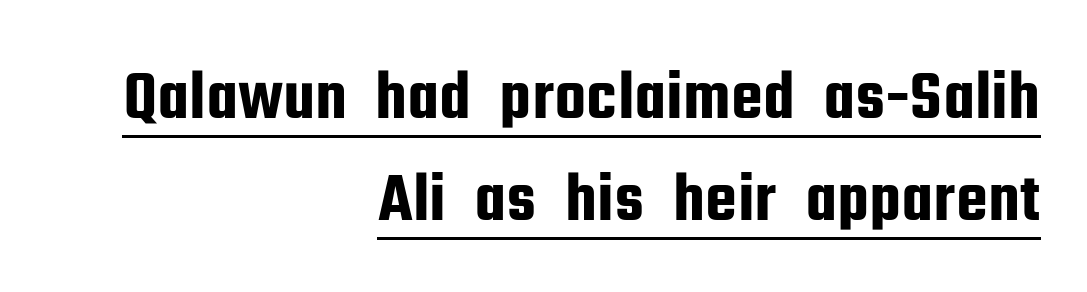
The designer went with a sans here, leaving each stem footless. Standard letterfit; no display-style spreading of the glyphs. A student would call this right alignment; a typographer would say flush right, rag left. Character widths vary here, with narrow letters taking less room than wide ones. The line-height multiplier appears to be the usual default. Like a heading marked for emphasis, these lines bear an underscore.
